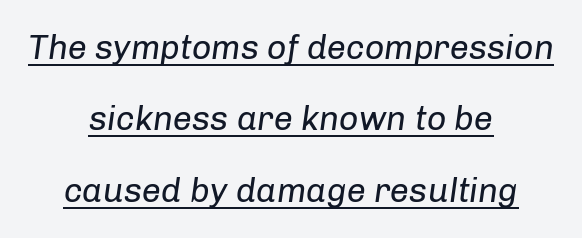
How are the letters spaced? Ordinarily, with no added tracking. The passage shown leans; its letterforms are oblique. This sample has the flowing, uneven cadence of proportional lettering. The paragraph shown floats in the horizontal middle. Students, observe: this is what heavily led, spacious text looks like.
